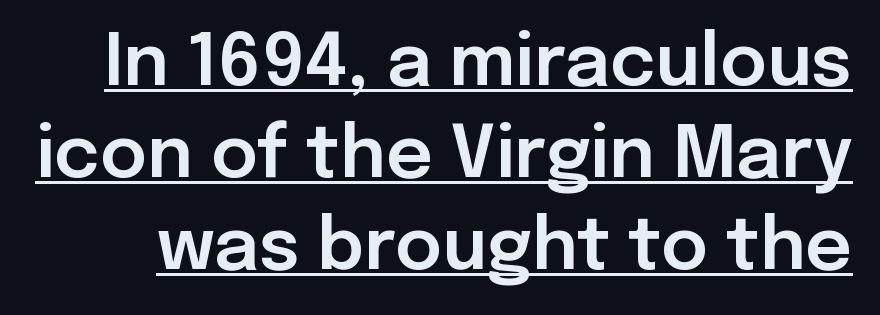
{"serif": "no", "italic": "no", "width": "normal", "stroke_contrast": "low", "x_height": "medium", "monospaced": "no", "underline": "yes", "line_spacing": "normal", "line_spacing_ratio": 1.28, "letter_spacing": "normal", "letter_spacing_em": 0.0, "glyph_px": 72}
